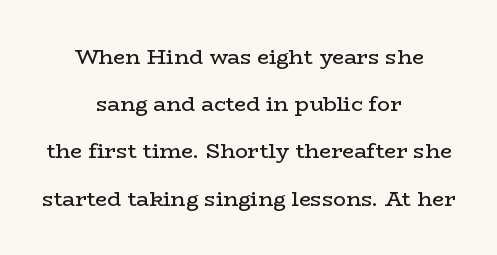
{"italic": "no", "bold": "no", "underline": "no", "align": "center", "line_spacing": "loose", "line_spacing_ratio": 2.25, "letter_spacing": "normal", "letter_spacing_em": 0.0, "glyph_px": 21}
